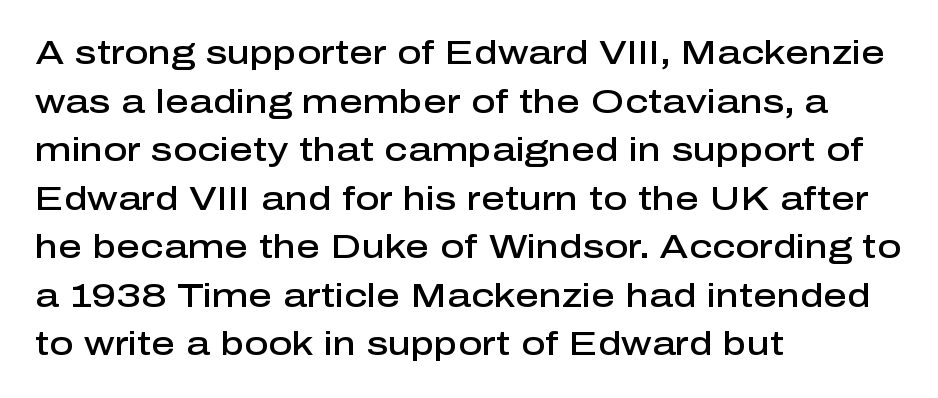
The image shows 33 px semibold sans-serif type, upright; set left-aligned, normal line spacing (1.47x), normal letter spacing, not underlined; low stroke contrast and a medium x-height.
